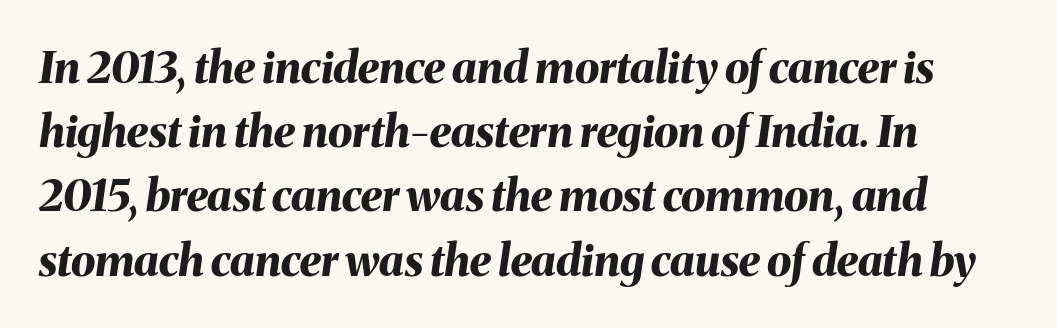
The axis of the letterforms is tilted away from vertical. Horizontal bands of white between lines are of average thickness. Inter-character spacing is left at the font's built-in metrics. The baseline area is clear. Leftover space on each line is placed entirely after the last word. I'd describe the lettering as bold — thick and assertive.
